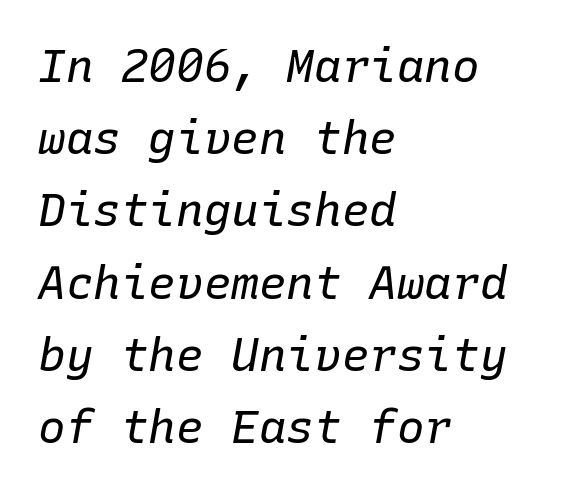
An italicized treatment has been applied to the whole sample. Glance below the letters and you will spot only blank space. Leftover space on each line is placed entirely after the last word. Caption: face not bold, strokes unweighted.
